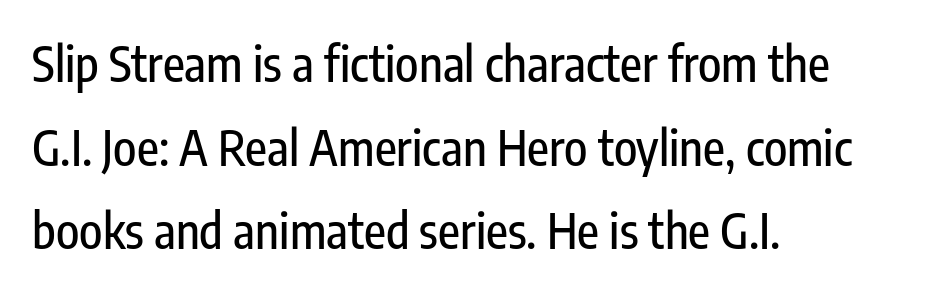
Clear beneath every line of the passage. Character widths vary here, with narrow letters taking less room than wide ones. Letter spacing: default. The letters stand upright; this is a roman face. Reading down the block, your eye returns to a fixed left position each line.
